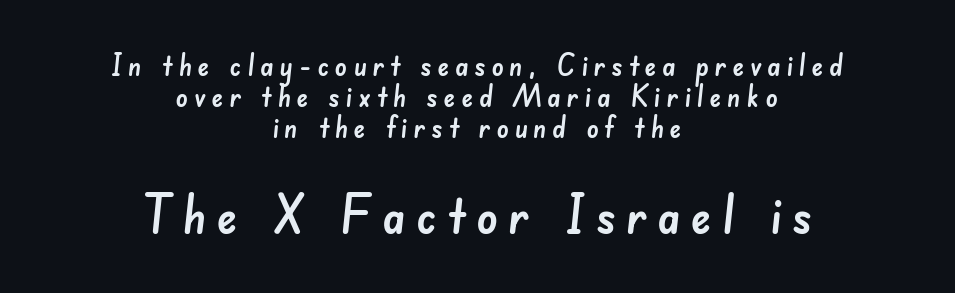
The image shows 53 px sans-serif type; set centered, tight line spacing (1.03x), not underlined; the second (bottom) block is 1.77x larger; low stroke contrast and a small x-height.
